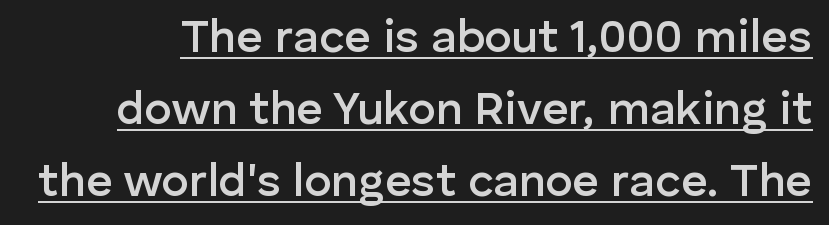
{"serif": "no", "italic": "no", "bold": "semi", "weight": "semibold", "width": "normal", "stroke_contrast": "low", "x_height": "medium", "monospaced": "no", "underline": "yes", "line_spacing": "normal", "line_spacing_ratio": 1.56, "letter_spacing": "normal", "letter_spacing_em": 0.0, "glyph_px": 46}
